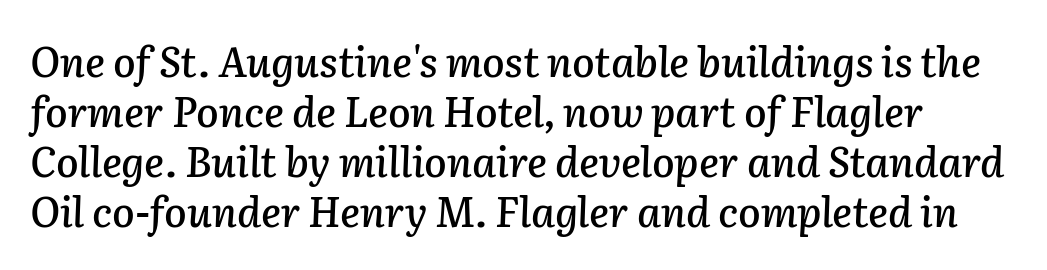
Q: Is the text italic (slanted)? A: Yes, it leans right by about 2 degrees.
Q: Is the text underlined? A: No.
Q: Is the spacing between letters normal or unusually wide? A: Normal.
Q: Width (condensed, normal, or wide)? A: Normal.
Q: Stroke contrast? A: Low.
Q: x-height? A: Medium.
Q: Monospaced? A: No.
